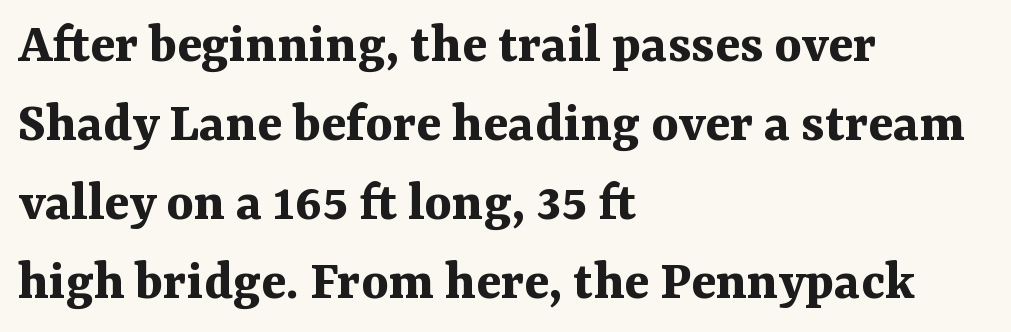
The image shows 58 px bold serif type, upright; set left-aligned, normal line spacing (1.36x), normal letter spacing, not underlined; medium stroke contrast and a medium x-height.
